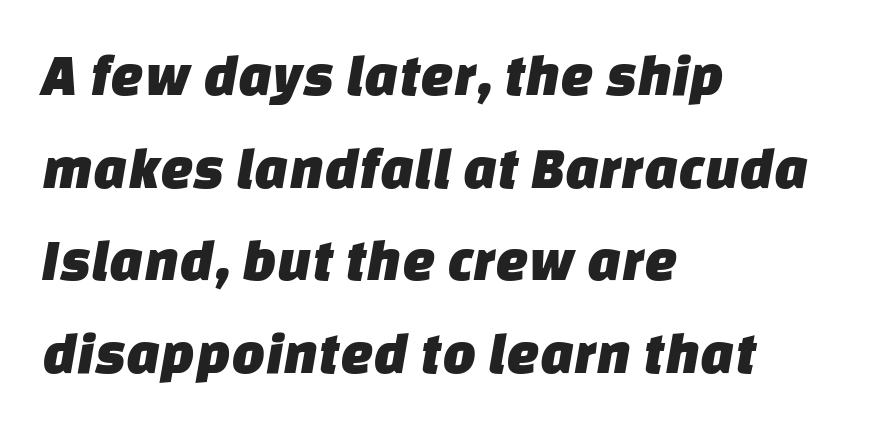
Q: Is the typeface a serif or a sans-serif typeface? A: Sans-serif.
Q: Is the text underlined? A: No.
Q: How is the paragraph aligned? A: Left-aligned.
Q: Is the spacing between letters normal or unusually wide? A: Normal.
Q: Is the spacing between lines tight, normal or loose? A: Normal.
Q: Width (condensed, normal, or wide)? A: Normal.
Q: Stroke contrast? A: Low.
Q: x-height? A: Large.
Q: Monospaced? A: No.
